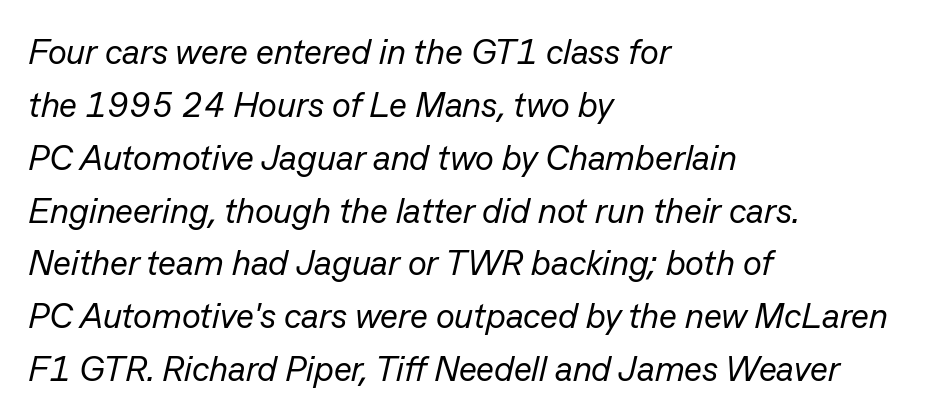
The image shows 35 px regular-weight type, italic (leaning right); set left-aligned, normal line spacing (1.51x), normal letter spacing, not underlined; low stroke contrast and a medium x-height.
